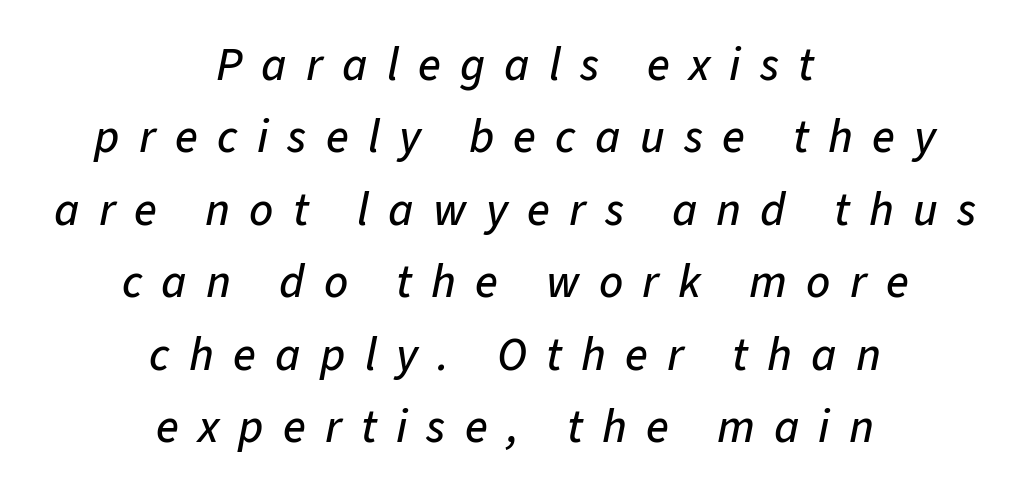
{"italic": "yes", "lean": "right", "slant_degrees": 11, "width": "normal", "stroke_contrast": "low", "x_height": "medium", "monospaced": "no", "underline": "no", "align": "center", "line_spacing": "normal", "line_spacing_ratio": 1.54, "letter_spacing": "wide", "letter_spacing_em": 0.41, "glyph_px": 47}
